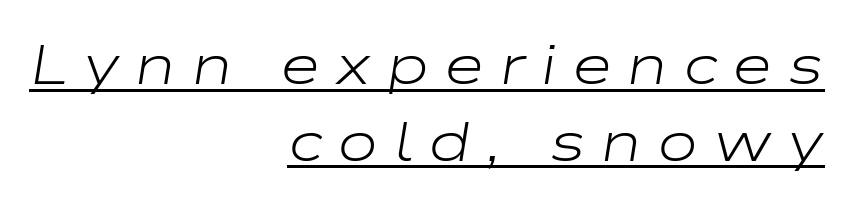
The image shows 56 px light, wide type, italic (leaning right); set right-aligned, normal line spacing (1.37x), unusually wide letter spacing (+0.26 em), underlined; low stroke contrast and a medium x-height.
